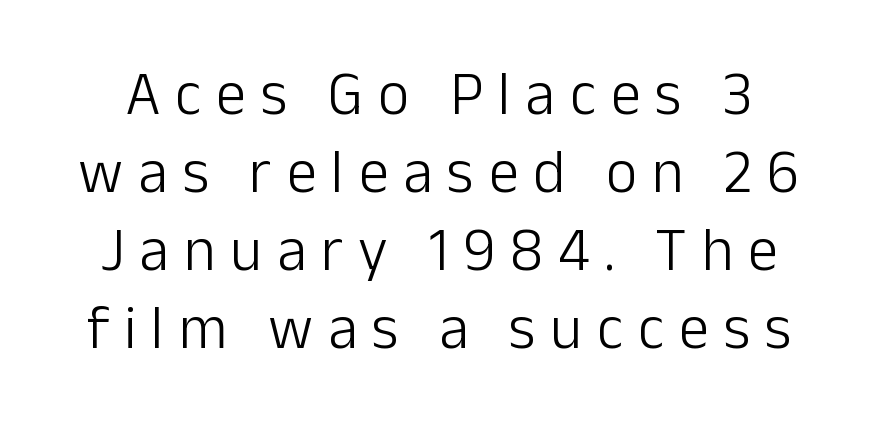
{"serif": "no", "italic": "no", "bold": "no", "weight": "light", "width": "normal", "stroke_contrast": "low", "x_height": "medium", "monospaced": "no", "underline": "no", "align": "center", "line_spacing": "normal", "line_spacing_ratio": 1.28, "letter_spacing": "wide", "letter_spacing_em": 0.24, "glyph_px": 61}
